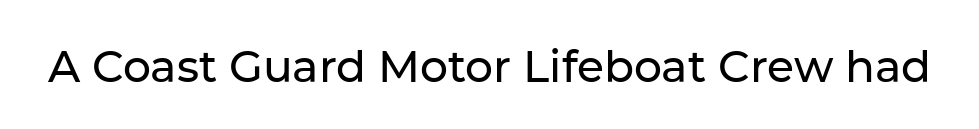
The image shows 44 px sans-serif type, upright; set normal letter spacing, not underlined; low stroke contrast and a medium x-height.
